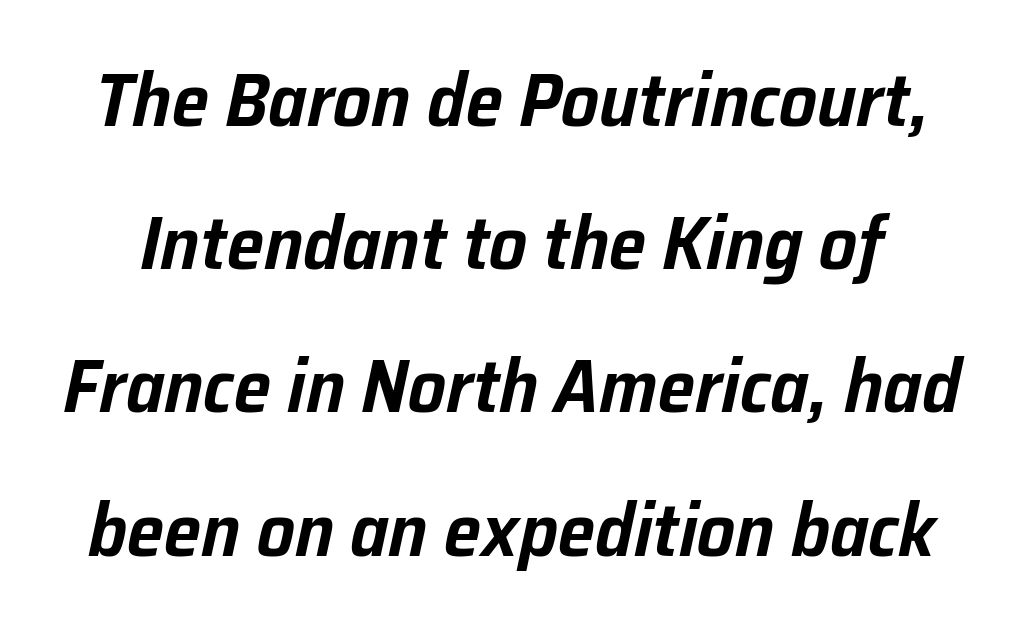
These lines are rendered in a variable-pitch font. Emphasis-style slanted type is in use. If you measured baseline to baseline, you'd find a long distance. Any mark beneath the type? The region is blank. There is no visible air inserted between adjacent glyphs.
